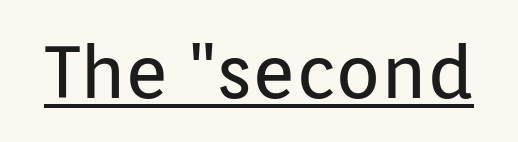
Q: Is the text bold? A: No.
Q: Is the text italic (slanted)? A: No, it is upright.
Q: Is the typeface a serif or a sans-serif typeface? A: Sans-serif.
Q: Is the text underlined? A: Yes.
Q: Is the spacing between letters normal or unusually wide? A: Normal.
Q: Width (condensed, normal, or wide)? A: Normal.
Q: Stroke contrast? A: Low.
Q: x-height? A: Medium.
Q: Monospaced? A: No.
